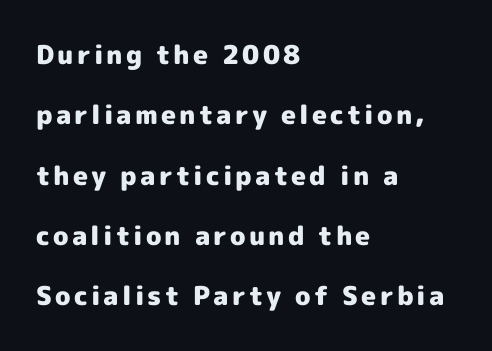
Q: Is the text bold? A: Yes.
Q: Is the text italic (slanted)? A: No, it is upright.
Q: Is the text underlined? A: No.
Q: How is the paragraph aligned? A: Left-aligned.
Q: Is the spacing between lines tight, normal or loose? A: Loose.
